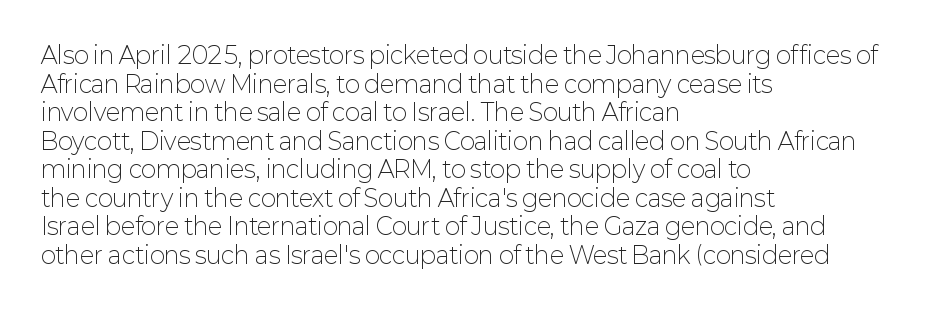
The image shows 23 px text type, upright; set left-aligned, line spacing 1.24x, normal letter spacing, not underlined.
